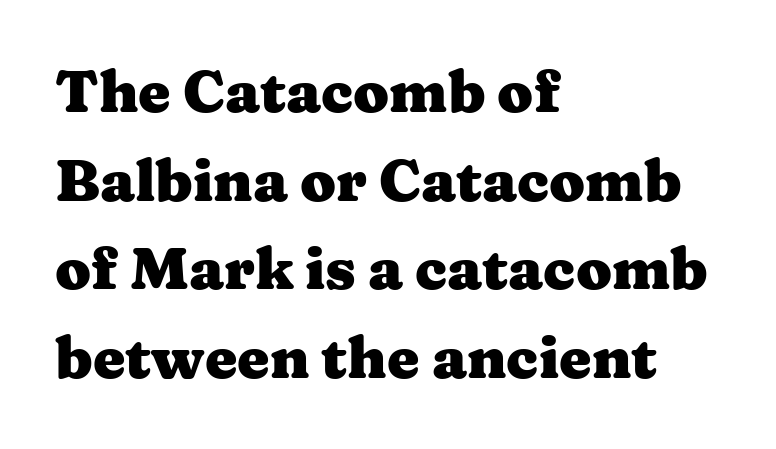
Q: Is the text bold? A: Yes.
Q: Is the text italic (slanted)? A: No, it is upright.
Q: Is the typeface a serif or a sans-serif typeface? A: Serif.
Q: Is the text underlined? A: No.
Q: How is the paragraph aligned? A: Left-aligned.
Q: Is the spacing between letters normal or unusually wide? A: Normal.
Q: Is the spacing between lines tight, normal or loose? A: Normal.
Q: Width (condensed, normal, or wide)? A: Wide.
Q: Stroke contrast? A: Medium.
Q: x-height? A: Medium.
Q: Monospaced? A: No.
